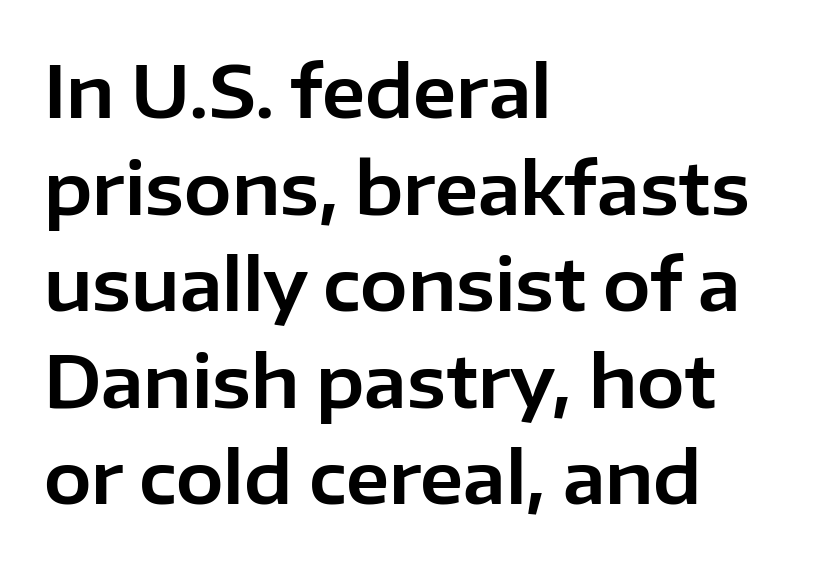
{"serif": "no", "italic": "no", "width": "normal", "stroke_contrast": "low", "x_height": "medium", "monospaced": "no", "underline": "no", "align": "left", "line_spacing": "normal", "line_spacing_ratio": 1.36, "letter_spacing": "normal", "letter_spacing_em": 0.0, "glyph_px": 71}
